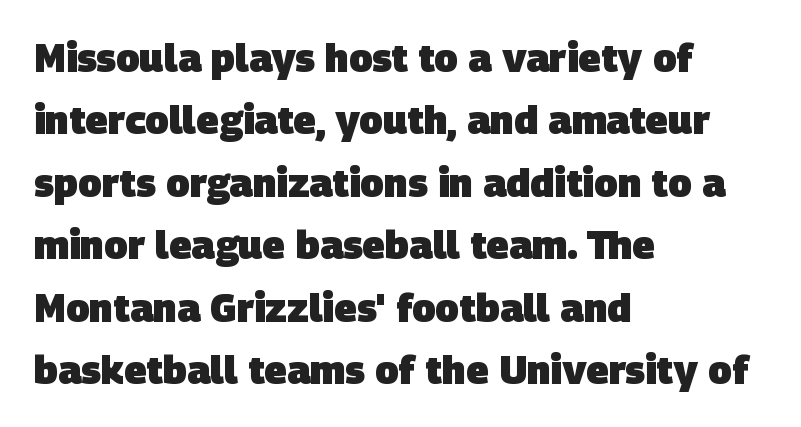
Q: Is the text bold? A: Yes.
Q: Is the typeface a serif or a sans-serif typeface? A: Sans-serif.
Q: Is the text underlined? A: No.
Q: How is the paragraph aligned? A: Left-aligned.
Q: Is the spacing between letters normal or unusually wide? A: Normal.
Q: Is the spacing between lines tight, normal or loose? A: Normal.
Q: Width (condensed, normal, or wide)? A: Normal.
Q: Stroke contrast? A: Low.
Q: x-height? A: Large.
Q: Monospaced? A: No.
